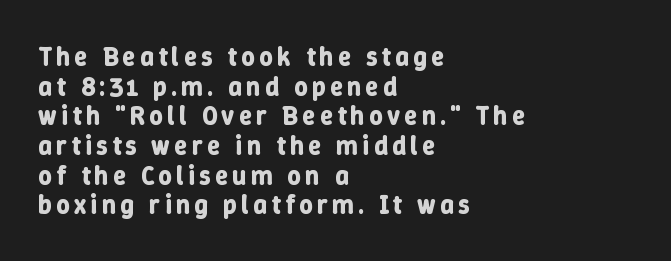
Does the weight exceed regular? Yes, all the way to bold. Compared with a centered layout, this one pins lines to the left instead. A bare baseline throughout the passage. Designer's note — italics off, roman on. Vertical spacing — tight.
